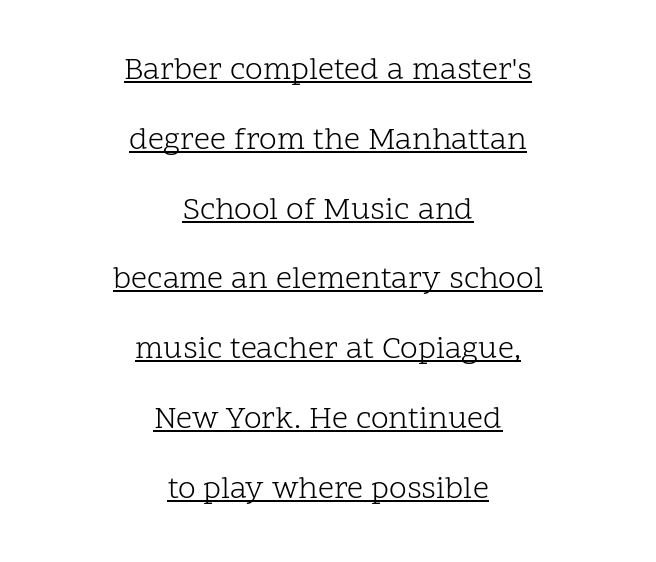
The image shows 32 px light serif type, upright; set centered, loose line spacing (2.18x), normal letter spacing, underlined; low stroke contrast and a medium x-height.
